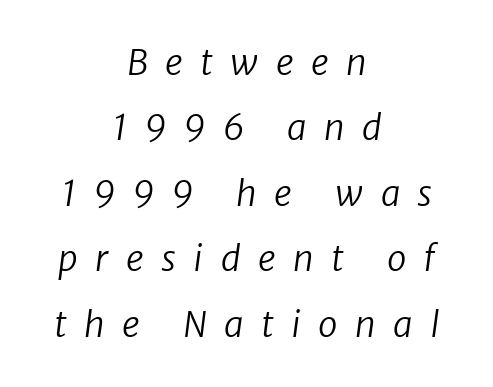
Q: Is the text bold? A: No.
Q: Is the typeface a serif or a sans-serif typeface? A: Sans-serif.
Q: Is the text underlined? A: No.
Q: How is the paragraph aligned? A: Centered.
Q: Is the spacing between letters normal or unusually wide? A: Unusually wide.
Q: Width (condensed, normal, or wide)? A: Normal.
Q: Stroke contrast? A: Low.
Q: x-height? A: Medium.
Q: Monospaced? A: No.
